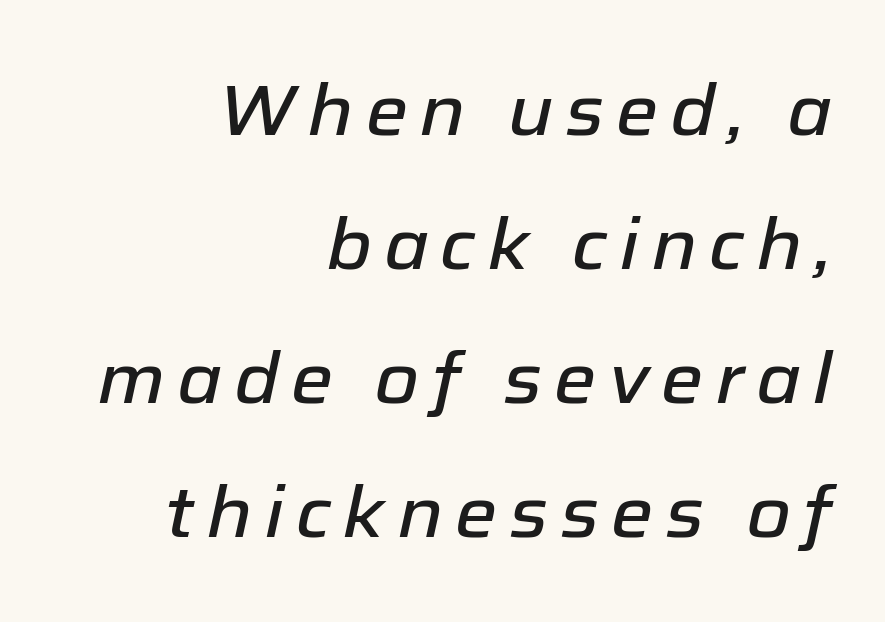
The image shows 72 px text type, italic (leaning right); set right-aligned, line spacing 1.86x, not underlined; low stroke contrast and a medium x-height.
